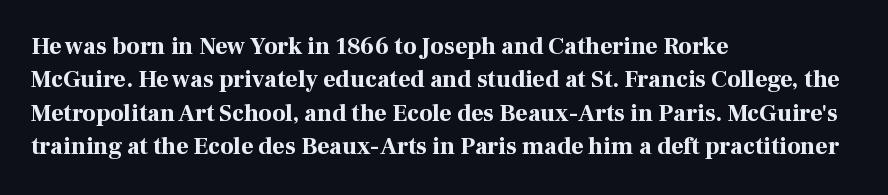
{"italic": "no", "bold": "yes", "underline": "no", "align": "left", "line_spacing": "normal", "line_spacing_ratio": 1.39, "letter_spacing": "normal", "letter_spacing_em": 0.0, "glyph_px": 24}
